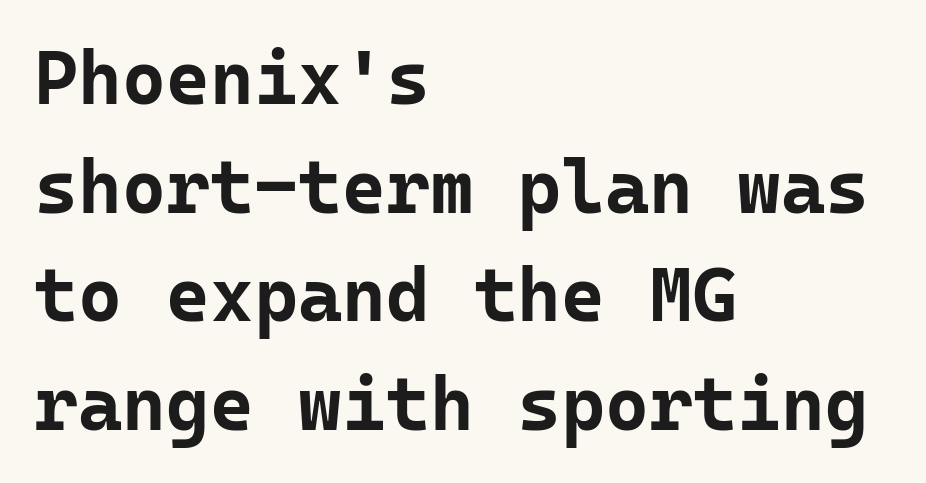
Notice how descenders clear the ascenders below comfortably — that's standard leading. Designer's note — italics off, roman on. Do the characters align in a grid? Yes, the font is monospaced. Words float on clear page, feet unadorned. The rendering keeps characters at their native spacing.
